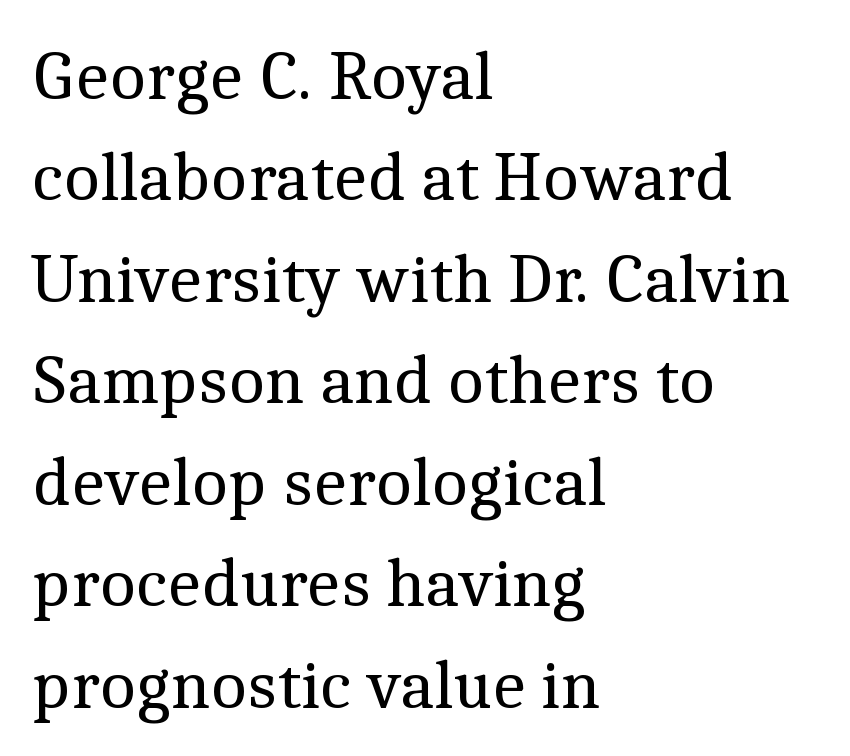
Glyph-to-glyph distance matches everyday printed text. The face used here is seriffed, in the tradition of book romans. Successive baselines arrive at the customary interval. Every row of glyphs begins at an identical x-position on the left.
